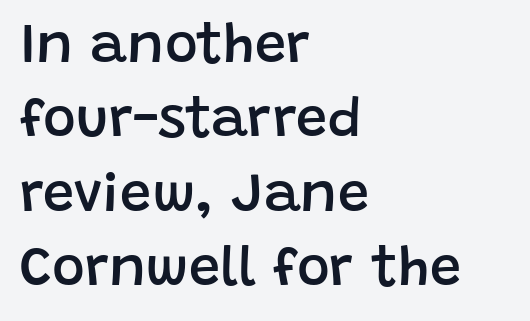
Quick note: interline space is typical. In terms of weight, the rendering is demibold, just under bold. No word sits above an underline. One-word summary of the alignment: left. Note the varied advance widths — an 'i' is clearly narrower than an 'm'.
